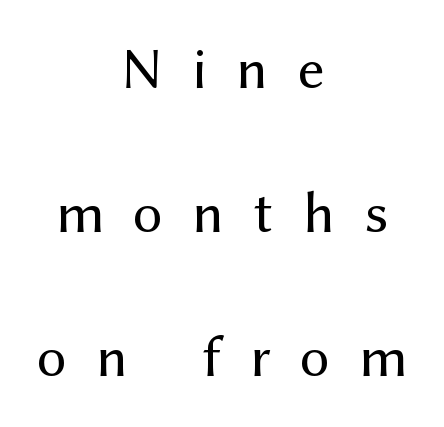
{"serif": "no", "italic": "no", "bold": "no", "weight": "regular", "width": "normal", "stroke_contrast": "medium", "x_height": "medium", "monospaced": "no", "underline": "no", "align": "center", "line_spacing": "loose", "line_spacing_ratio": 2.44, "letter_spacing": "wide", "letter_spacing_em": 0.5, "glyph_px": 59}
